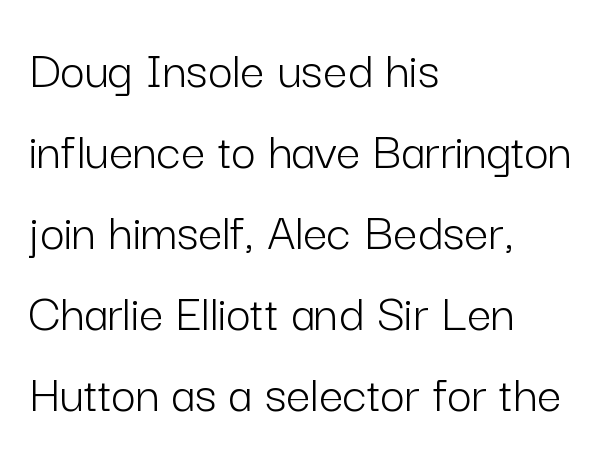
Q: Is the text bold? A: No.
Q: Is the text italic (slanted)? A: No, it is upright.
Q: Is the typeface a serif or a sans-serif typeface? A: Sans-serif.
Q: Is the text underlined? A: No.
Q: How is the paragraph aligned? A: Left-aligned.
Q: Is the spacing between letters normal or unusually wide? A: Normal.
Q: Is the spacing between lines tight, normal or loose? A: Normal.
Q: Width (condensed, normal, or wide)? A: Normal.
Q: Stroke contrast? A: Low.
Q: x-height? A: Medium.
Q: Monospaced? A: No.
